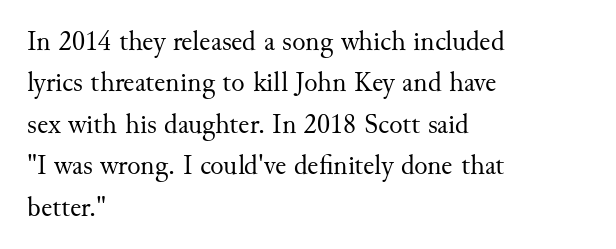
{"serif": "yes", "italic": "no", "bold": "no", "weight": "regular", "width": "normal", "stroke_contrast": "medium", "x_height": "small", "monospaced": "no", "underline": "no", "align": "left", "line_spacing": "normal", "line_spacing_ratio": 1.48, "letter_spacing": "normal", "letter_spacing_em": 0.0, "glyph_px": 28}
